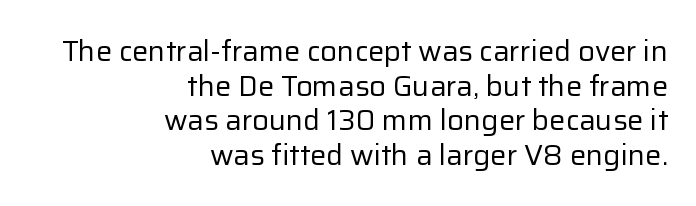
The image shows 29 px regular-weight sans-serif type, upright; set right-aligned, line spacing 1.19x, normal letter spacing, not underlined; low stroke contrast and a medium x-height.
